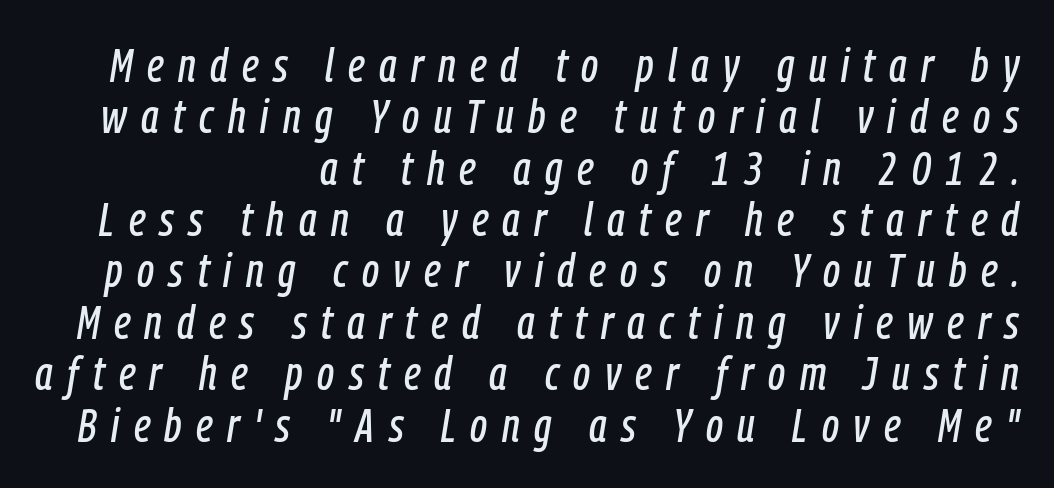
The image shows 48 px condensed type, italic (leaning right); set right-aligned, tight line spacing (1.07x), unusually wide letter spacing (+0.3 em), not underlined; low stroke contrast and a medium x-height.
